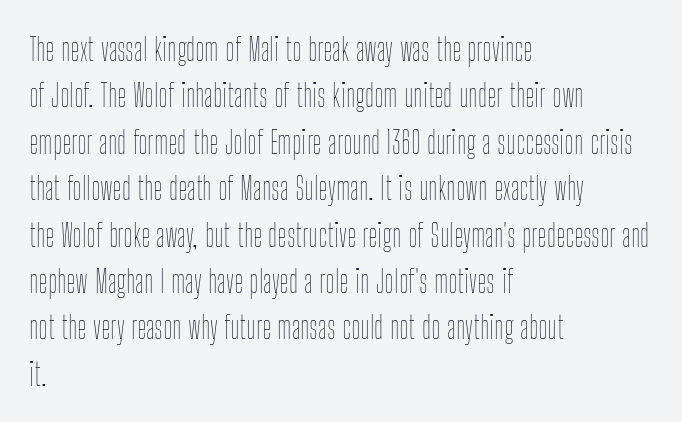
Q: Is the text bold? A: No.
Q: Is the text italic (slanted)? A: No, it is upright.
Q: Is the text underlined? A: No.
Q: How is the paragraph aligned? A: Left-aligned.
Q: Is the spacing between letters normal or unusually wide? A: Normal.
Q: Is the spacing between lines tight, normal or loose? A: Normal.
Q: Width (condensed, normal, or wide)? A: Condensed.
Q: Stroke contrast? A: Low.
Q: x-height? A: Medium.
Q: Monospaced? A: No.
